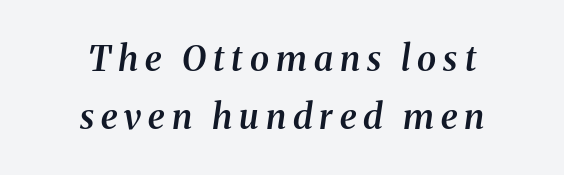
Looks like regular typesetting: each glyph gets only the width it needs. Slightly chunky letters — semibold, I'd say, not full bold. Check under the words: just untouched page. The letterforms stand isolated, each surrounded by extra space. The passage shown stacks its lines at a standard gap.
